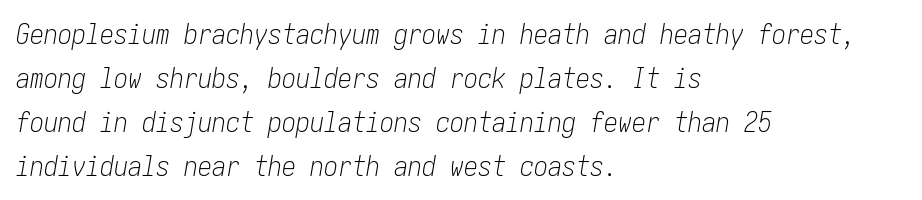
{"italic": "yes", "lean": "right", "slant_degrees": 10, "bold": "no", "weight": "light", "width": "condensed", "stroke_contrast": "low", "x_height": "medium", "underline": "no", "align": "left", "line_spacing": "normal", "line_spacing_ratio": 1.57, "letter_spacing": "normal", "letter_spacing_em": 0.0, "glyph_px": 28}
